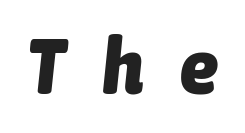
The image shows 78 px heavy, condensed type, italic (leaning right); set unusually wide letter spacing (+0.47 em), not underlined; low stroke contrast and a medium x-height.
